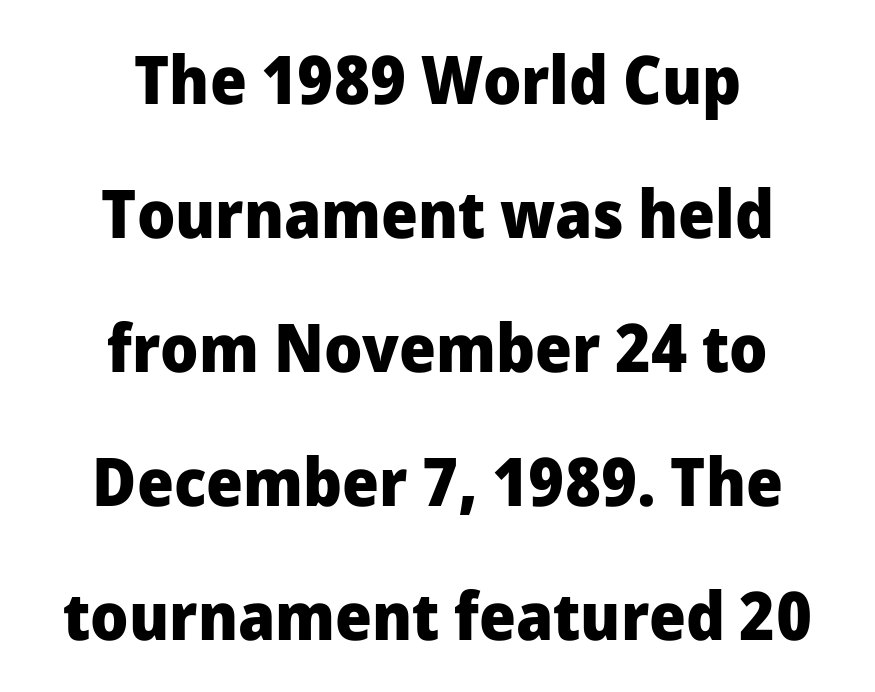
{"serif": "no", "italic": "no", "bold": "yes", "weight": "heavy", "width": "normal", "stroke_contrast": "low", "x_height": "medium", "monospaced": "no", "underline": "no", "align": "center", "line_spacing": "loose", "line_spacing_ratio": 2.0, "letter_spacing": "normal", "letter_spacing_em": 0.0, "glyph_px": 67}
